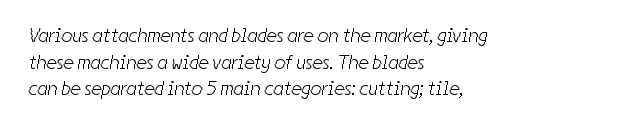
Decoration check: the copy has no underline. Between one letter and the next there's only the usual sliver of space. This sample is left-justified, so line endings fall wherever the words run out. The typeface has the unassuming heft of standard copy or less. Quick note: interline space is typical.
